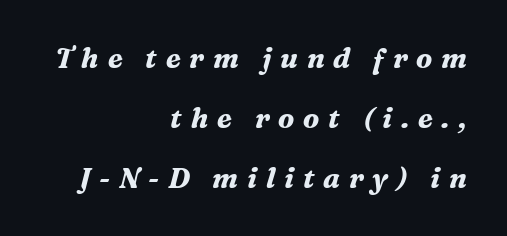
{"serif": "yes", "italic": "yes", "lean": "right", "slant_degrees": 16, "bold": "yes", "weight": "bold", "width": "normal", "stroke_contrast": "medium", "x_height": "medium", "monospaced": "no", "underline": "no", "align": "right", "line_spacing": "loose", "line_spacing_ratio": 2.14, "letter_spacing": "wide", "letter_spacing_em": 0.31, "glyph_px": 28}
